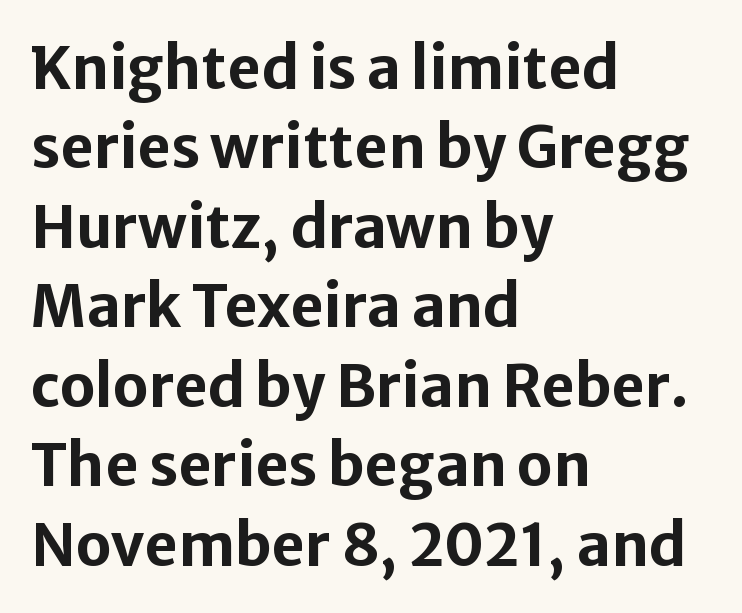
Spacing verdict: proportional, widths tailored to each character. Type style note: lacks serifs. Type without underlining. This sample is left-justified, so line endings fall wherever the words run out. A typesetter would call this leading conventional body-copy spacing. These lines were composed using upright roman letters.
